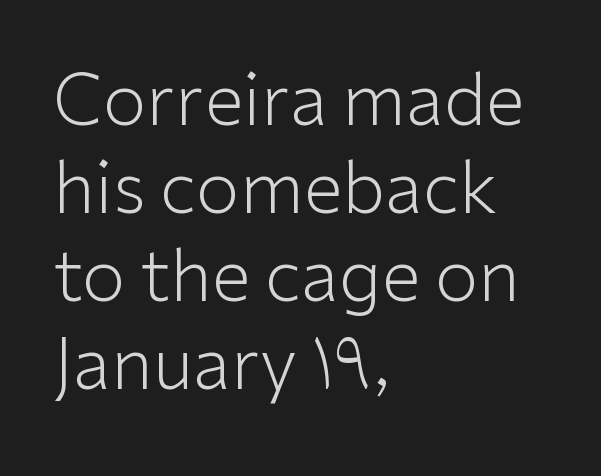
{"serif": "no", "italic": "no", "bold": "no", "weight": "light", "width": "normal", "stroke_contrast": "low", "x_height": "medium", "monospaced": "no", "underline": "no", "align": "left", "line_spacing_ratio": 1.24, "letter_spacing": "normal", "letter_spacing_em": 0.0, "glyph_px": 71}
